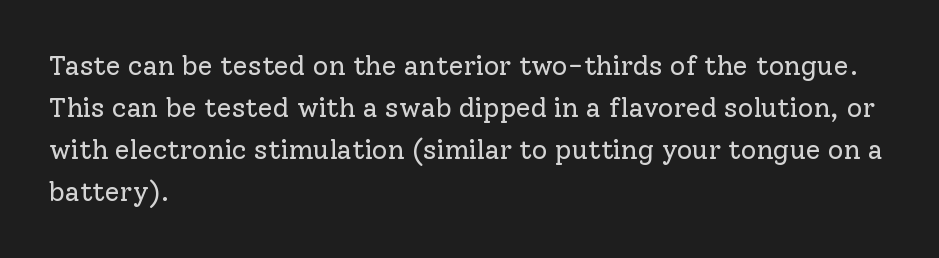
{"italic": "no", "bold": "no", "underline": "no", "align": "left", "line_spacing": "normal", "line_spacing_ratio": 1.56, "letter_spacing": "normal", "letter_spacing_em": 0.0, "glyph_px": 27}
